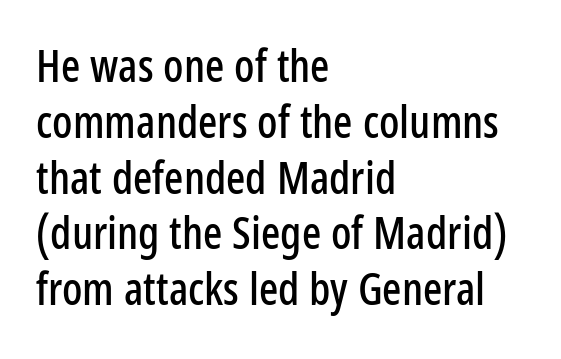
{"serif": "no", "italic": "no", "width": "condensed", "stroke_contrast": "low", "x_height": "medium", "monospaced": "no", "underline": "no", "align": "left", "line_spacing_ratio": 1.24, "letter_spacing": "normal", "letter_spacing_em": 0.0, "glyph_px": 45}
